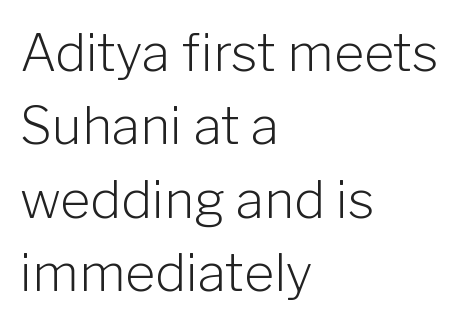
{"serif": "no", "italic": "no", "bold": "no", "weight": "light", "width": "normal", "stroke_contrast": "low", "x_height": "medium", "monospaced": "no", "underline": "no", "align": "left", "line_spacing": "normal", "line_spacing_ratio": 1.41, "letter_spacing": "normal", "letter_spacing_em": 0.0, "glyph_px": 52}
